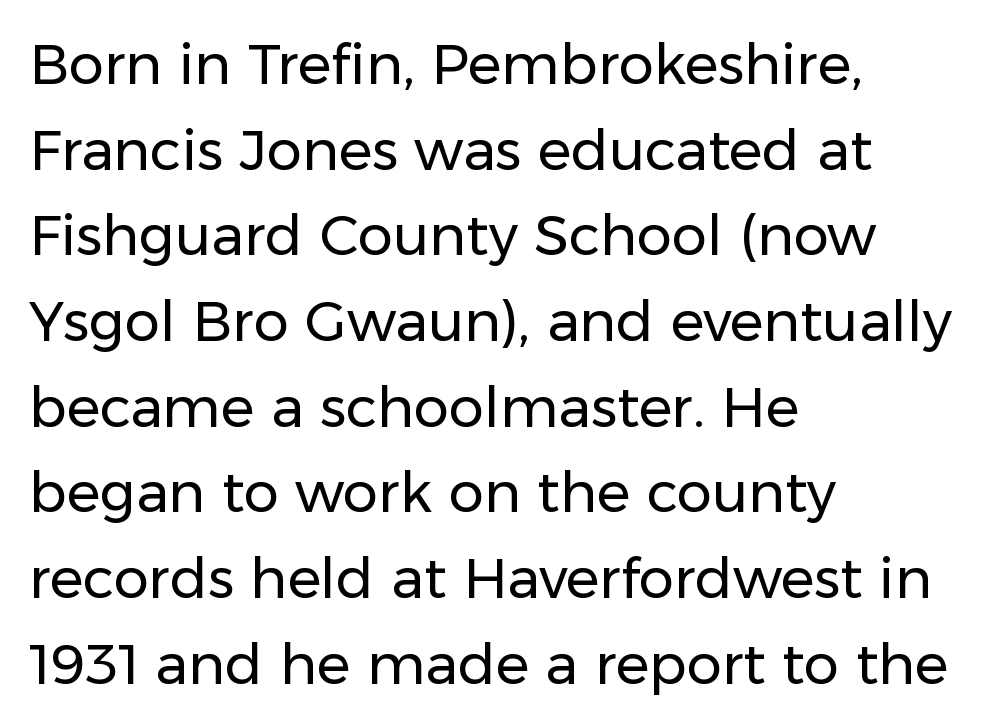
Plain, unruled lines of type. Is this a heavy cut? Hardly; it is regular or lighter. Serif or sans? Sans — the stroke terminals are bare. Ordinary non-slanted type is in use.
